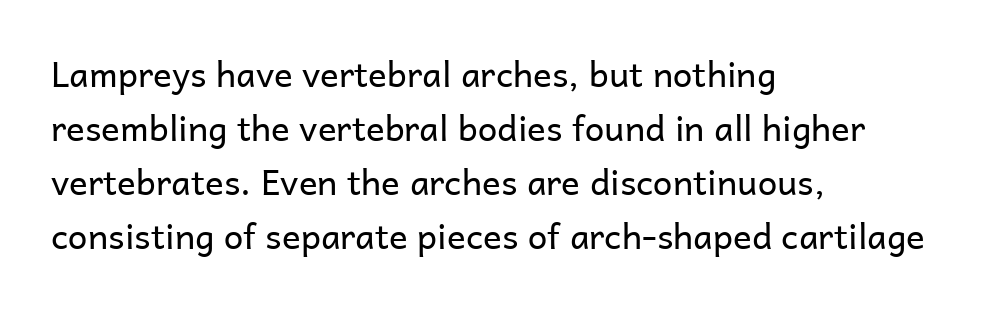
The image shows 35 px regular-weight sans-serif type, upright; set left-aligned, normal line spacing (1.54x), normal letter spacing, not underlined; low stroke contrast and a medium x-height.
